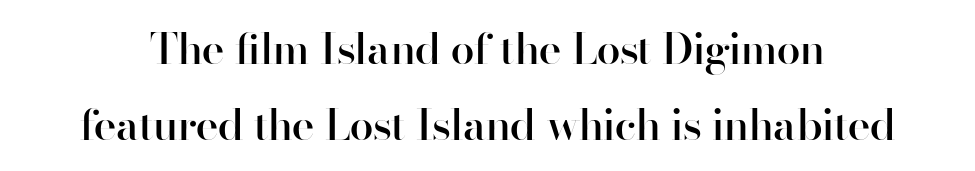
Is this a fixed-width face? No — the glyphs have proportional, varying widths. Look at the tracking — it's just the regular setting, nothing added. The zone under the glyphs is completely vacant. Notice the strokes are somewhat thickened but not fully heavy: this is a semibold.
